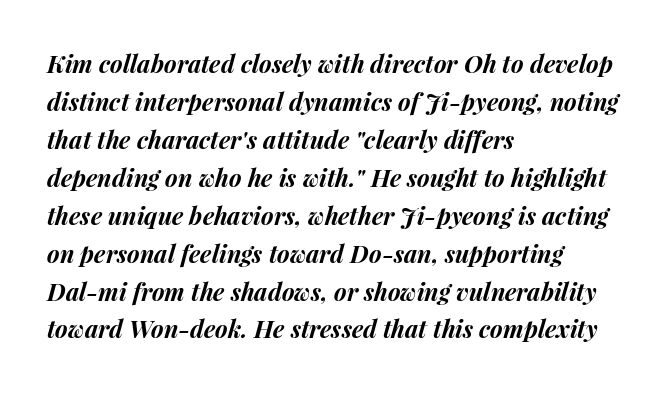
{"italic": "yes", "lean": "right", "slant_degrees": 15, "bold": "yes", "underline": "no", "align": "left", "line_spacing": "normal", "line_spacing_ratio": 1.58, "letter_spacing": "normal", "letter_spacing_em": 0.0, "glyph_px": 24}
